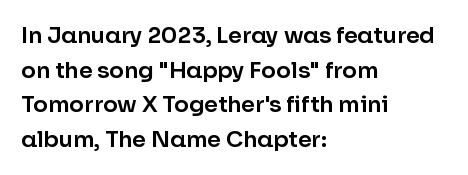
The setting favours the left margin, as ordinary paragraphs usually do. The letters stand straight up with perfectly vertical stems. Baseline-to-baseline distance is the conventional proportion of letter height. Beneath every word, the page is bare. Is the letter spacing exaggerated? No — it looks like the ordinary default.
